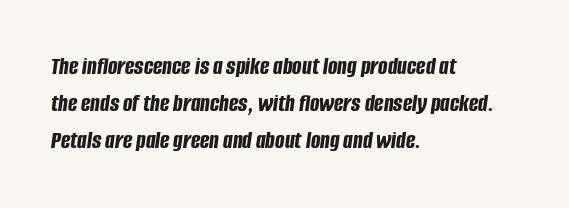
Q: Is the text bold? A: Yes.
Q: Is the text italic (slanted)? A: Yes, it leans right by about 8 degrees.
Q: Is the text underlined? A: No.
Q: How is the paragraph aligned? A: Left-aligned.
Q: Is the spacing between letters normal or unusually wide? A: Normal.
Q: Is the spacing between lines tight, normal or loose? A: Normal.
